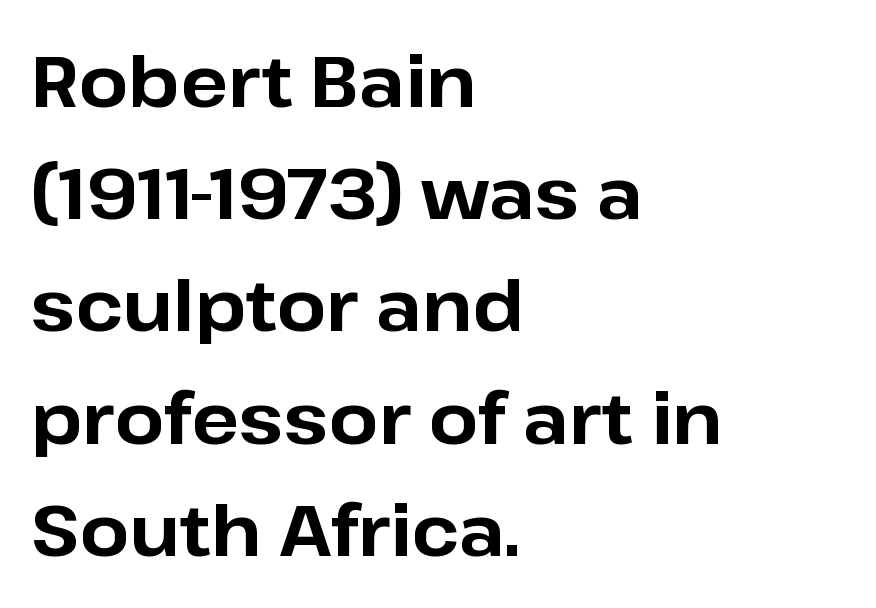
{"serif": "no", "italic": "no", "bold": "yes", "weight": "bold", "width": "normal", "stroke_contrast": "low", "x_height": "medium", "monospaced": "no", "underline": "no", "align": "left", "line_spacing": "normal", "line_spacing_ratio": 1.58, "letter_spacing": "normal", "letter_spacing_em": 0.0, "glyph_px": 71}
